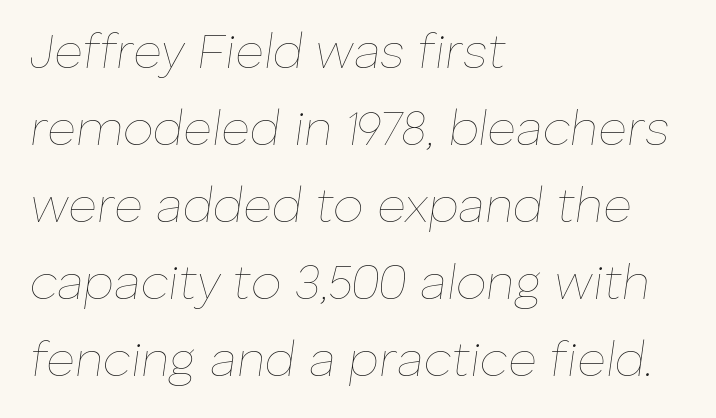
{"italic": "yes", "lean": "right", "slant_degrees": 8, "bold": "no", "weight": "thin", "width": "normal", "stroke_contrast": "low", "x_height": "medium", "monospaced": "no", "underline": "no", "align": "left", "line_spacing": "normal", "line_spacing_ratio": 1.57, "letter_spacing": "normal", "letter_spacing_em": 0.0, "glyph_px": 49}
